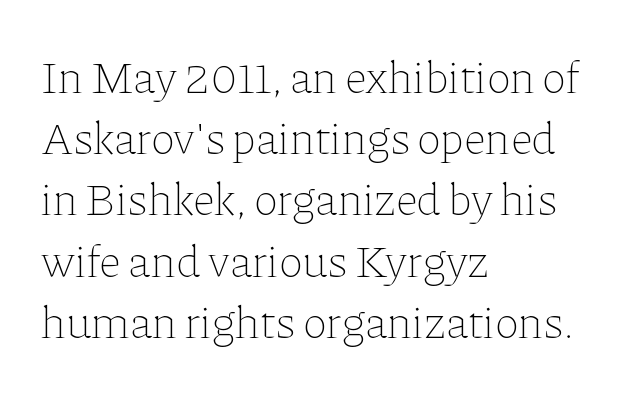
The image shows 46 px thin type, upright; set left-aligned, normal line spacing (1.33x), normal letter spacing, not underlined; low stroke contrast and a medium x-height.
